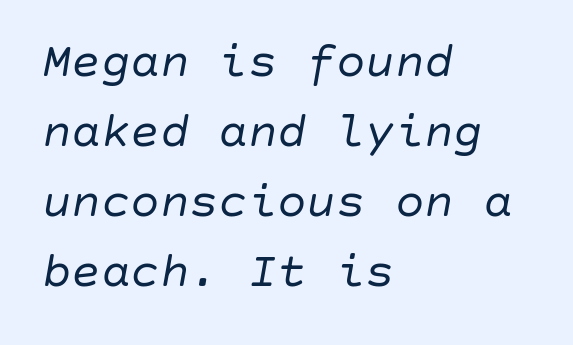
The image shows 49 px regular-weight type, italic (leaning right); set left-aligned, normal line spacing (1.43x), normal letter spacing, not underlined; low stroke contrast and a large x-height.
